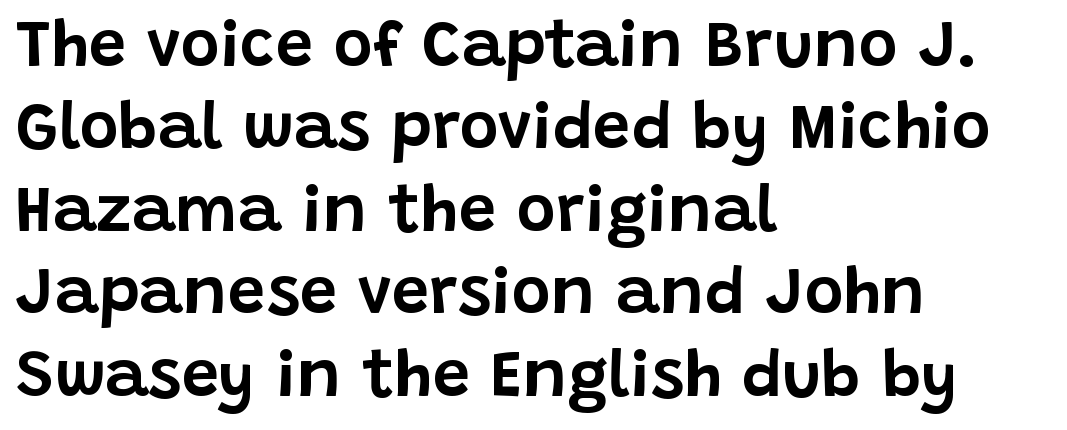
{"serif": "no", "italic": "no", "width": "normal", "stroke_contrast": "low", "x_height": "large", "monospaced": "no", "underline": "no", "align": "left", "line_spacing_ratio": 1.23, "letter_spacing": "normal", "letter_spacing_em": 0.0, "glyph_px": 67}
